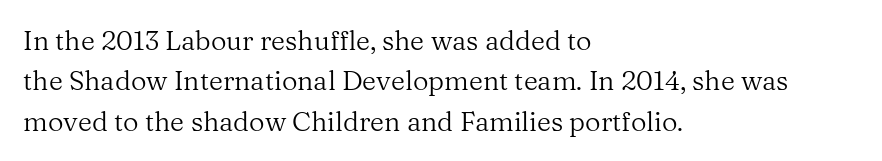
{"italic": "no", "bold": "no", "underline": "no", "align": "left", "line_spacing": "normal", "line_spacing_ratio": 1.5, "letter_spacing": "normal", "letter_spacing_em": 0.0, "glyph_px": 27}
